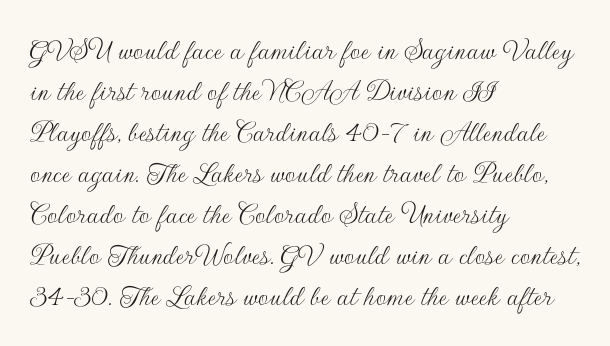
Which margin do the lines hug? The left one — the right edge is uneven. Normally led — the rows are evenly, conventionally spaced. Nothing unusual about the tracking: characters are spaced as the font intends. The specimen omits any rule beneath the text block's lines. Note: no serifs on the glyphs.
